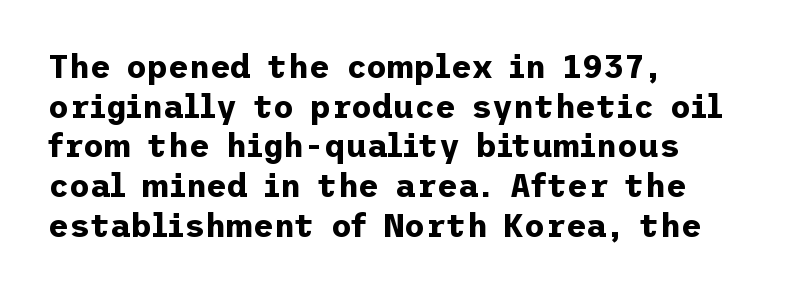
Q: Is the text bold? A: Yes.
Q: Is the text italic (slanted)? A: No, it is upright.
Q: Is the typeface a serif or a sans-serif typeface? A: Sans-serif.
Q: Is the text underlined? A: No.
Q: How is the paragraph aligned? A: Left-aligned.
Q: Is the spacing between letters normal or unusually wide? A: Normal.
Q: Width (condensed, normal, or wide)? A: Normal.
Q: Stroke contrast? A: Low.
Q: x-height? A: Medium.
